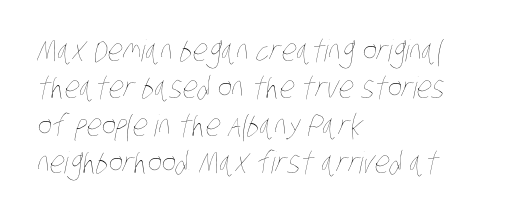
The image shows 30 px thin, condensed type; set left-aligned, normal line spacing (1.25x), normal letter spacing, not underlined; low stroke contrast and a large x-height.
